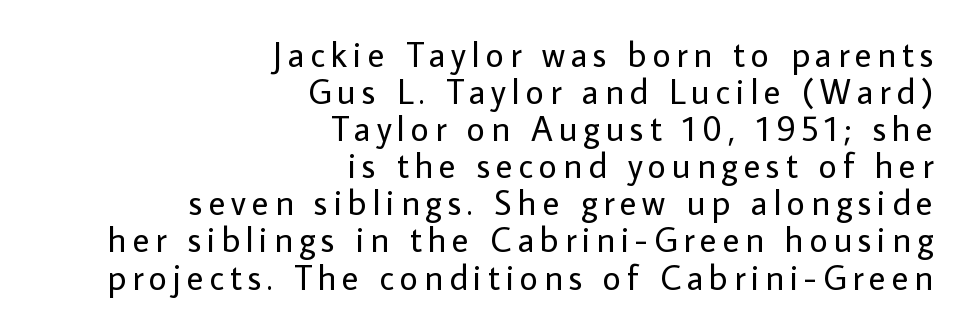
The image shows 35 px regular-weight sans-serif type, upright; set right-aligned, tight line spacing (1.06x), not underlined; low stroke contrast and a medium x-height.
